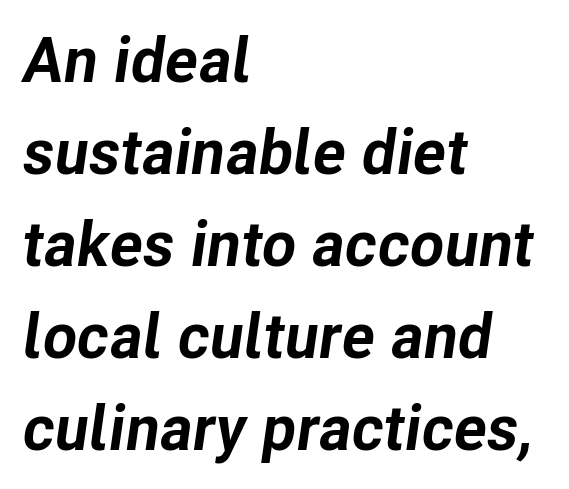
The image shows 63 px bold type, italic (leaning right); set left-aligned, normal line spacing (1.46x), normal letter spacing, not underlined; low stroke contrast and a medium x-height.
